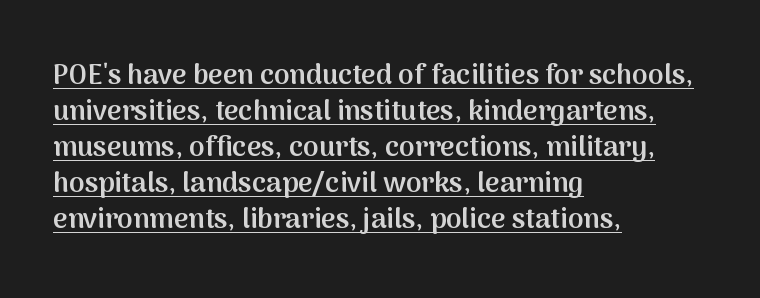
Note: no serifs on the glyphs. Character widths vary here, with narrow letters taking less room than wide ones. This rendering features underlined lettering. Unlike italic type, these characters show no tilt at all. Line beginnings align vertically; line endings do not. Regarding leading, the lines here are spaced in the standard way.
